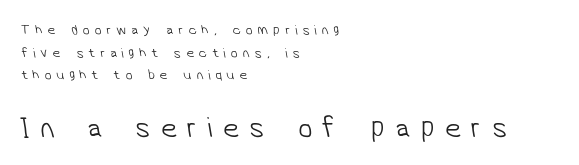
The image shows 29 px light sans-serif type; set left-aligned, normal line spacing (1.61x), unusually wide letter spacing (+0.35 em), not underlined; the second (bottom) block is 2.07x larger; low stroke contrast and a medium x-height.
